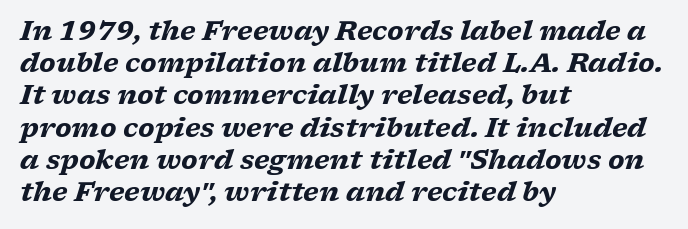
This is heavy type, rendered in bold. Casual observation: everything's shoved over to the left. Look at the tracking — it's just the regular setting, nothing added. No word sits above an underline. Looking at the ascenders, they clearly lean.
